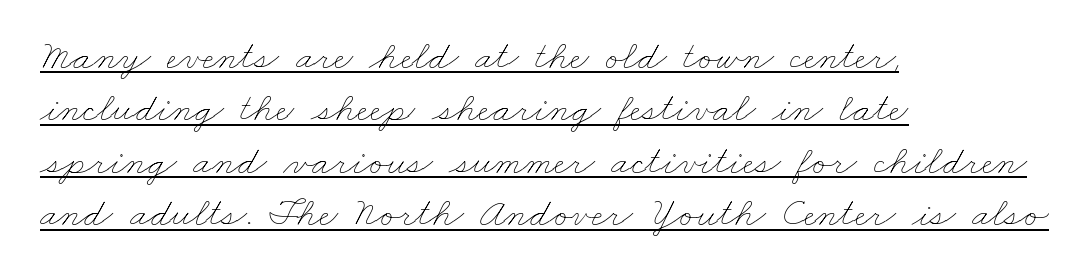
Tracking here is standard; glyphs follow each other at the usual distance. Character widths vary here, with narrow letters taking less room than wide ones. Like a heading marked for emphasis, these lines bear an underscore. The space between consecutive lines is moderate. Unbolded letterforms with no extra heft.
